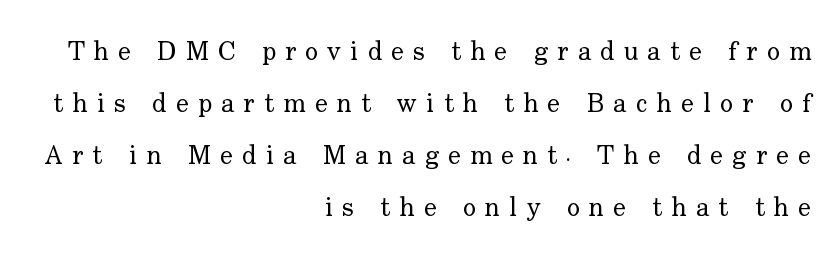
{"italic": "no", "bold": "no", "underline": "no", "align": "right", "line_spacing": "loose", "line_spacing_ratio": 1.93, "letter_spacing": "wide", "letter_spacing_em": 0.34, "glyph_px": 27}
